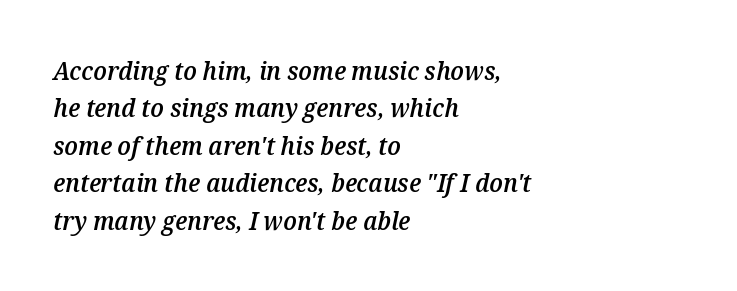
Q: Is the text bold? A: Semi-bold.
Q: Is the text italic (slanted)? A: Yes, it leans right by about 12 degrees.
Q: Is the text underlined? A: No.
Q: How is the paragraph aligned? A: Left-aligned.
Q: Is the spacing between letters normal or unusually wide? A: Normal.
Q: Is the spacing between lines tight, normal or loose? A: Normal.
